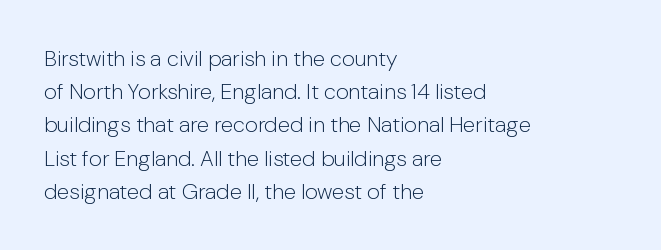
The image shows 22 px text type, upright; set left-aligned, normal line spacing (1.51x), normal letter spacing, not underlined.
